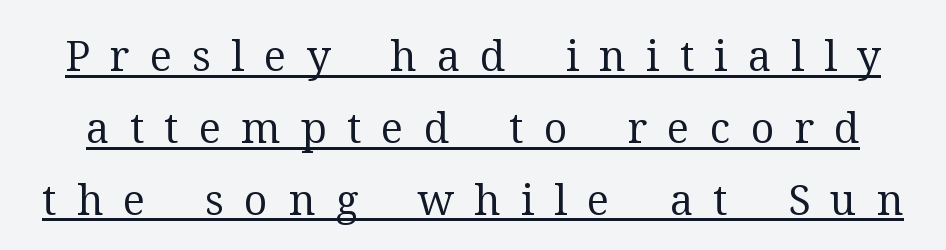
Posture: vertical. The passage shown is typed in a proportional face where columns would drift. Each letter's strokes conclude with small projecting serifs. This rendering widens character spacing well past its baseline value. This rendering features underlined lettering.
